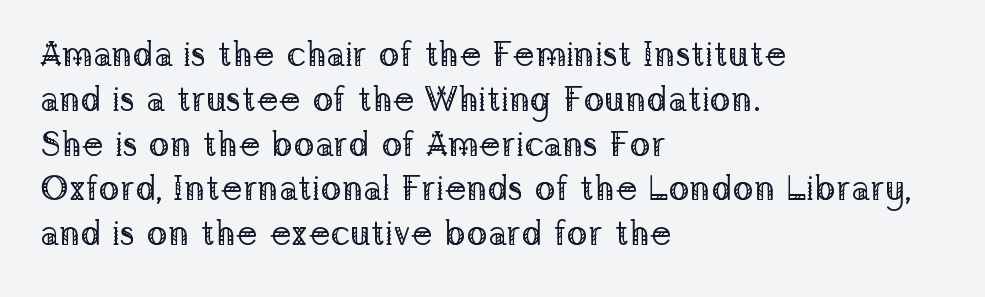
This sample is left-justified, so line endings fall wherever the words run out. The face used here is rendered with its standard letterfit. The passage shown stacks its lines at a standard gap. The rendering uses natural spacing where letterforms have individual widths. Check where the strokes stop: tiny serifs finish them off.
